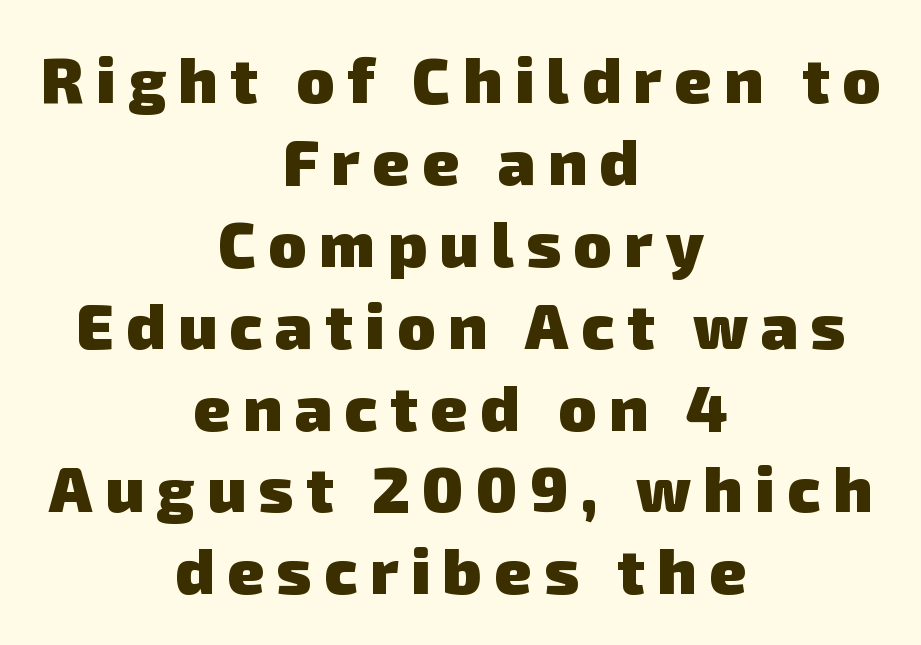
The passage shown is typed in a proportional face where columns would drift. Decoration check: the copy has no underline. Observe the absence of serifs on each vertical stroke in this sample. A typesetter would call this leading conventional body-copy spacing. I'd describe the lettering as bold — thick and assertive. Which margin do the lines hug? Neither — every line sits in the middle.
